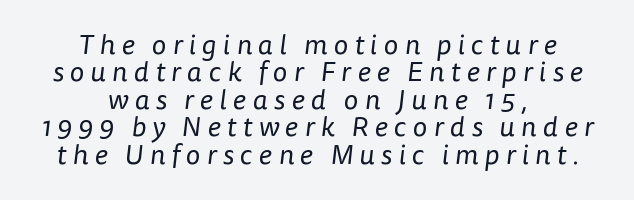
The image shows 28 px regular-weight sans-serif type; set centered, tight line spacing (0.98x), unusually wide letter spacing (+0.22 em), not underlined; low stroke contrast and a medium x-height.
